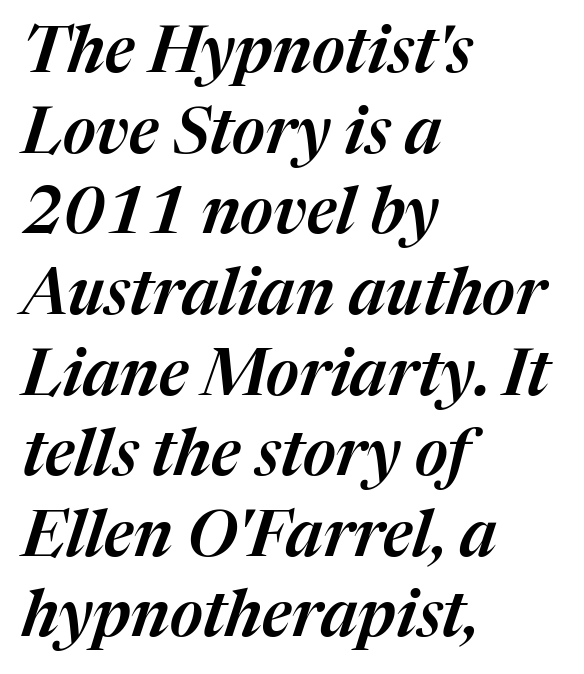
Q: Is the text italic (slanted)? A: Yes, it leans right by about 17 degrees.
Q: Is the text underlined? A: No.
Q: How is the paragraph aligned? A: Left-aligned.
Q: Is the spacing between letters normal or unusually wide? A: Normal.
Q: Is the spacing between lines tight, normal or loose? A: Normal.
Q: Width (condensed, normal, or wide)? A: Normal.
Q: Stroke contrast? A: Medium.
Q: x-height? A: Medium.
Q: Monospaced? A: No.
